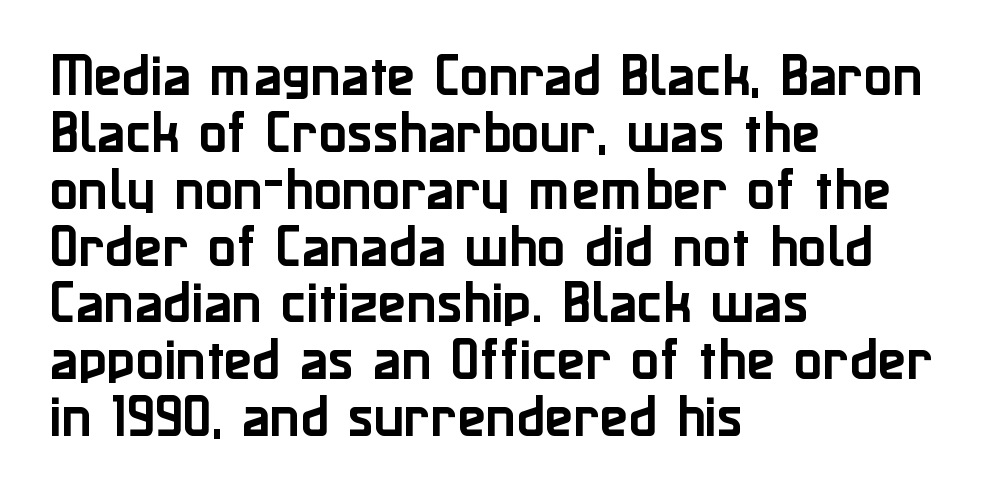
Type without underlining. Tracking value appears to be zero — textbook default spacing. The face used here is proportionally spaced, like ordinary book or web type. This sample uses an upright cut, with every glyph sitting square on the baseline.
